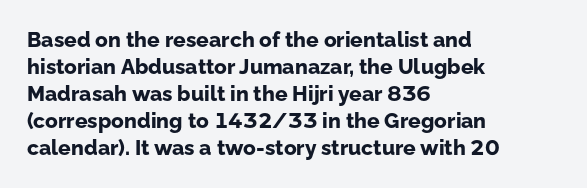
The image shows 21 px bold type, upright; set left-aligned, normal line spacing (1.29x), normal letter spacing, not underlined.
